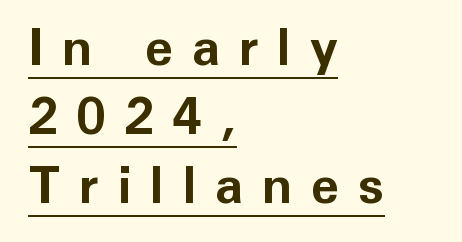
{"serif": "no", "italic": "no", "bold": "yes", "weight": "bold", "width": "normal", "stroke_contrast": "low", "x_height": "medium", "monospaced": "no", "underline": "yes", "align": "left", "line_spacing": "normal", "line_spacing_ratio": 1.35, "letter_spacing": "wide", "letter_spacing_em": 0.37, "glyph_px": 51}
